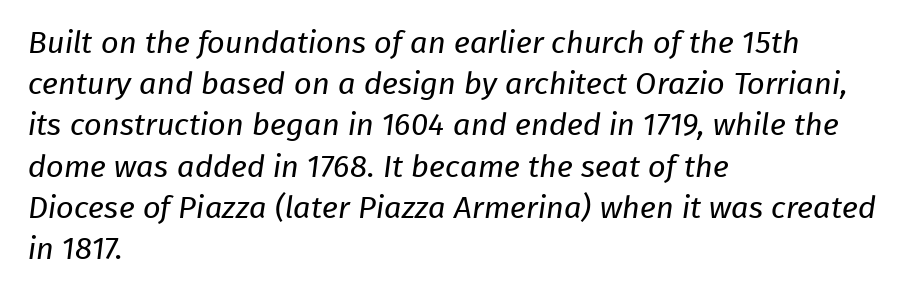
You could call the tracking neutral — neither tight nor loose. Compared with typical paragraphs, the rows here are spaced about the same. Looks like regular typesetting: each glyph gets only the width it needs. The zone under the glyphs is completely vacant. Reading down the block, your eye returns to a fixed left position each line. Grotesque or geometric, the face here clearly has no serifs.
